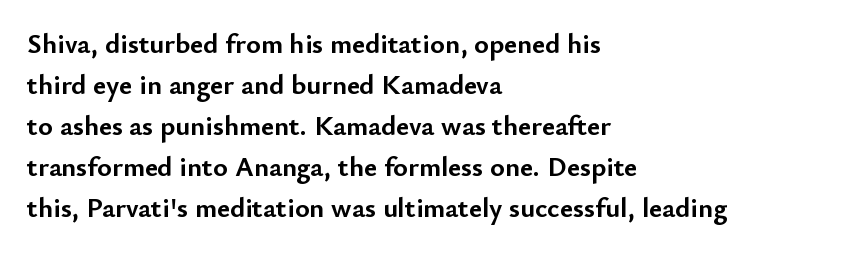
Q: Is the text bold? A: Yes.
Q: Is the text italic (slanted)? A: No, it is upright.
Q: Is the typeface a serif or a sans-serif typeface? A: Sans-serif.
Q: Is the text underlined? A: No.
Q: How is the paragraph aligned? A: Left-aligned.
Q: Is the spacing between letters normal or unusually wide? A: Normal.
Q: Is the spacing between lines tight, normal or loose? A: Normal.
Q: Width (condensed, normal, or wide)? A: Normal.
Q: Stroke contrast? A: Low.
Q: x-height? A: Small.
Q: Monospaced? A: No.
